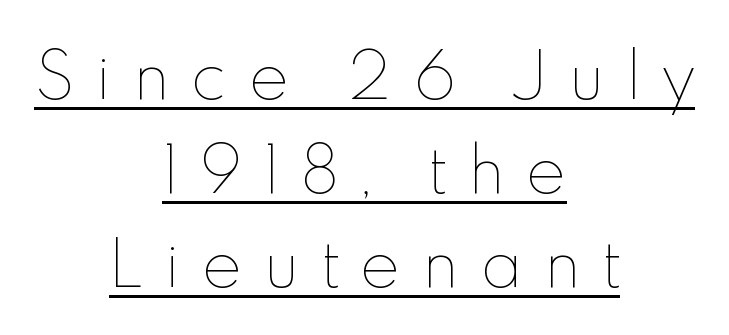
Q: Is the text bold? A: No.
Q: Is the text italic (slanted)? A: No, it is upright.
Q: Is the text underlined? A: Yes.
Q: How is the paragraph aligned? A: Centered.
Q: Is the spacing between letters normal or unusually wide? A: Unusually wide.
Q: Is the spacing between lines tight, normal or loose? A: Normal.
Q: Width (condensed, normal, or wide)? A: Normal.
Q: x-height? A: Small.
Q: Monospaced? A: No.
